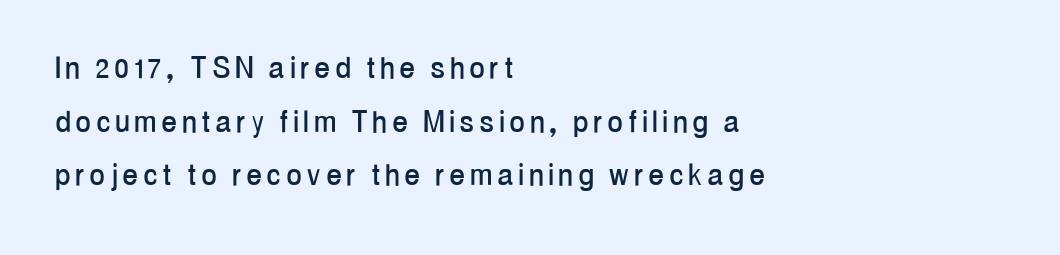
The image shows 36 px condensed sans-serif type, upright; set left-aligned, normal line spacing (1.49x), not underlined; low stroke contrast and a medium x-height.
